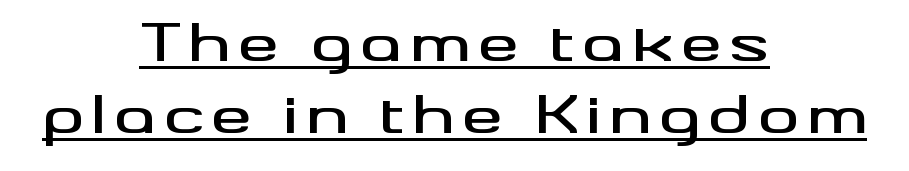
The image shows 51 px wide sans-serif type, upright; set centered, normal line spacing (1.42x), underlined; medium stroke contrast and a small x-height.
